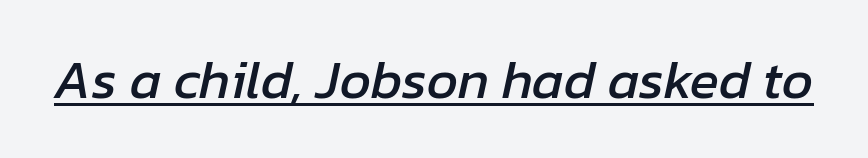
You can see a thin bar hugging the bottom of the glyphs. Is the letter spacing exaggerated? No — it looks like the ordinary default. The letters advance in unequal steps, a hallmark of proportional type. If you drew a line through each stem, it would be angled.
